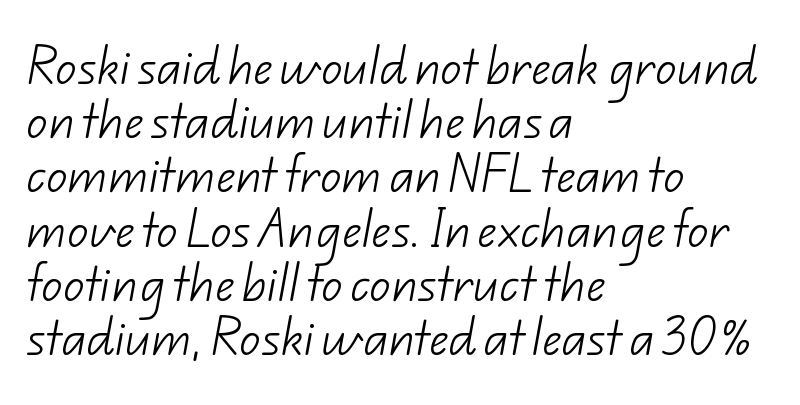
Classification — sans serif. You could call the tracking neutral — neither tight nor loose. The baseline area is clear. Compared with typical paragraphs, the rows here are spaced about the same. The passage shown is typed in a proportional face where columns would drift.
